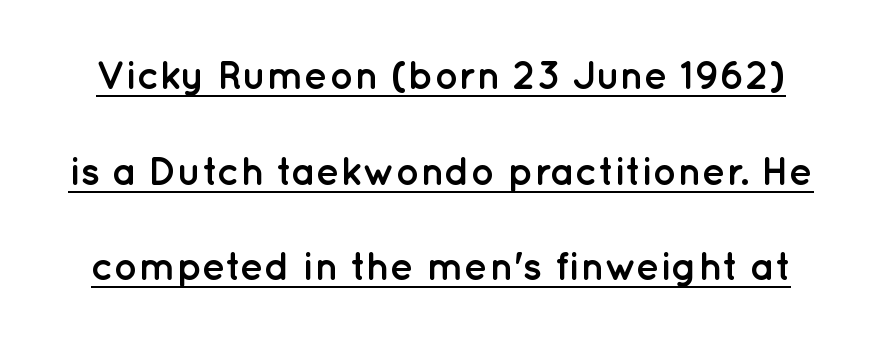
{"serif": "no", "italic": "no", "bold": "yes", "weight": "semibold", "width": "normal", "stroke_contrast": "low", "x_height": "medium", "monospaced": "no", "underline": "yes", "line_spacing": "loose", "line_spacing_ratio": 2.39, "letter_spacing": "normal", "letter_spacing_em": 0.0, "glyph_px": 40}
